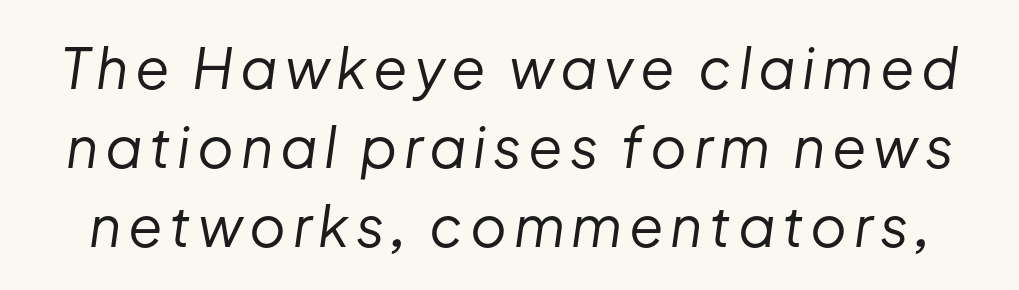
The image shows 56 px regular-weight type, italic (leaning right); set normal line spacing (1.41x), not underlined; low stroke contrast and a medium x-height.
